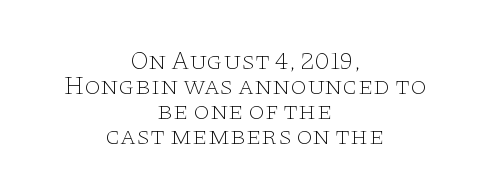
The cut favours lightness, reaching ordinary text weight at its darkest. Letters rest on an invisible, unmarked baseline. Every character sits straight up, as roman type does. Tracking here is standard; glyphs follow each other at the usual distance. The whitespace from short lines is split evenly between both sides. Each new line begins almost immediately beneath the previous one.
